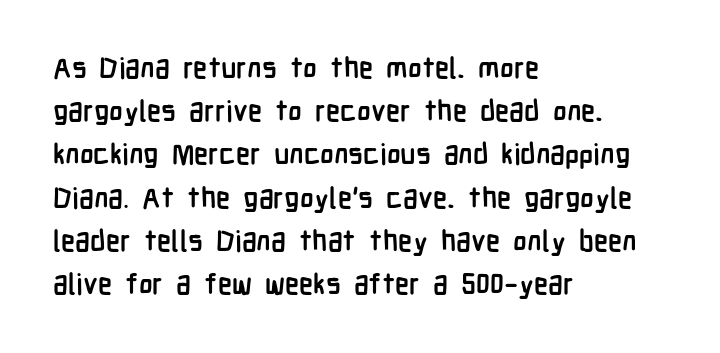
Q: Is the text bold? A: Yes.
Q: Is the text italic (slanted)? A: No, it is upright.
Q: Is the typeface a serif or a sans-serif typeface? A: Sans-serif.
Q: Is the text underlined? A: No.
Q: How is the paragraph aligned? A: Left-aligned.
Q: Is the spacing between letters normal or unusually wide? A: Normal.
Q: Is the spacing between lines tight, normal or loose? A: Normal.
Q: Width (condensed, normal, or wide)? A: Condensed.
Q: Stroke contrast? A: Low.
Q: x-height? A: Medium.
Q: Monospaced? A: No.
